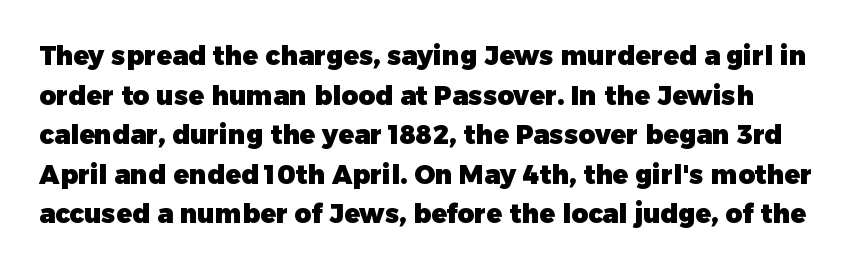
The image shows 26 px bold type, upright; set normal line spacing (1.52x), normal letter spacing, not underlined.
